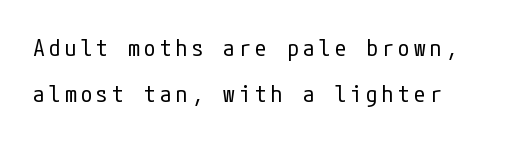
Airy leading. Unmarked baselines from the first word to the last. The characters are drawn with everyday or finer stroke widths. Upright lettering throughout.
